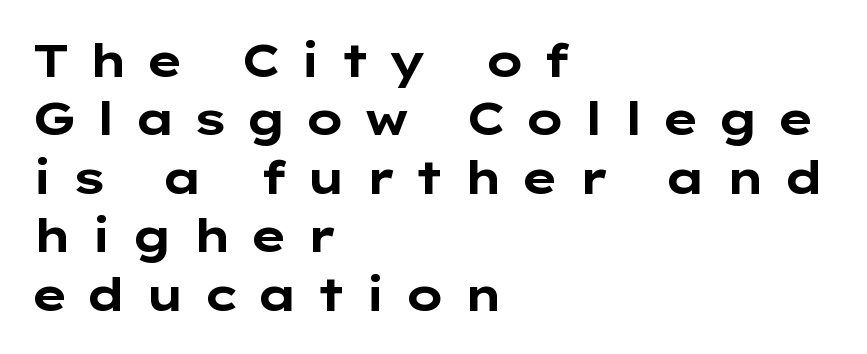
The letters are spread apart with noticeably loose tracking. The typesetter chose a ragged-right arrangement here. The rows are spaced the way most documents space them. Upright lettering throughout.
